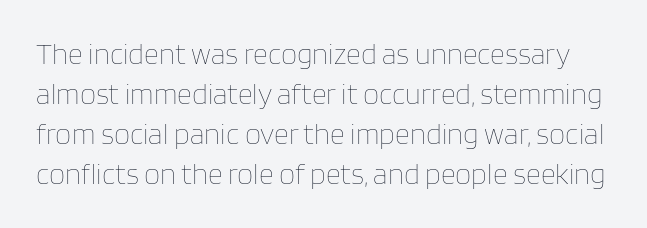
The image shows 29 px thin type, upright; set normal line spacing (1.38x), normal letter spacing, not underlined; low stroke contrast and a large x-height.
